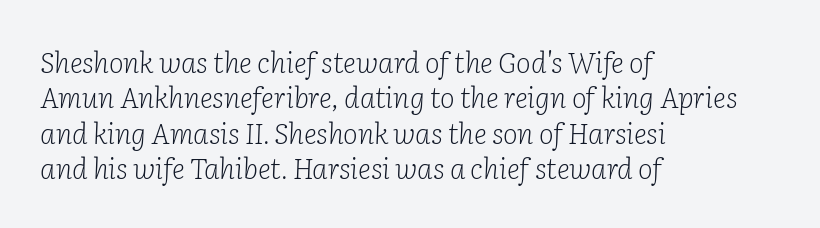
Varying glyph widths throughout — classic text-font behaviour. Honestly, the row spacing looks completely unremarkable. The passage shown is typeset with a serif family. Words float on clear page, feet unadorned. Short and long lines alike share a common starting point at left.
